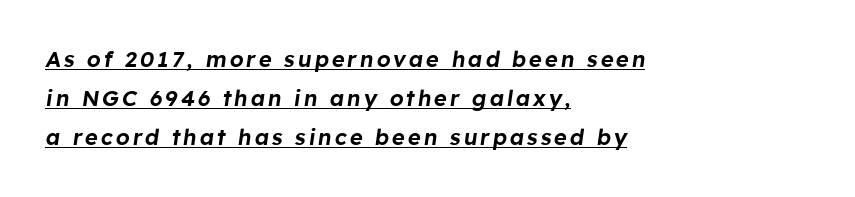
Is the type slanted? Yes — the strokes lean at a clear angle. Where is the straight margin? On the left. Like a heading marked for emphasis, these lines bear an underscore.
